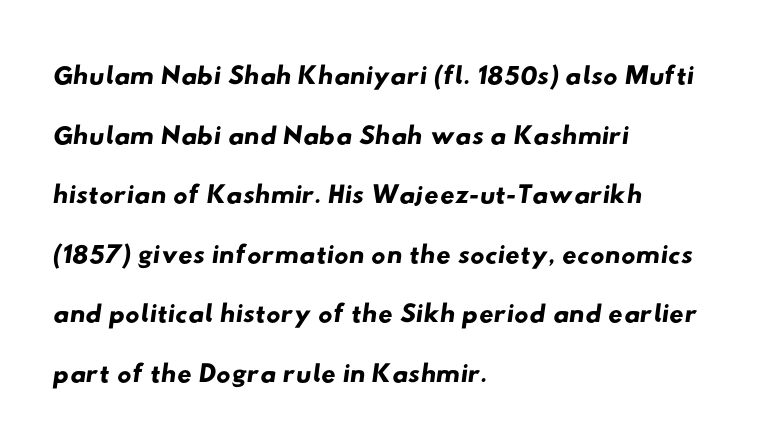
The image shows 40 px wide sans-serif type; set left-aligned, normal line spacing (1.49x), normal letter spacing, not underlined; low stroke contrast and a small x-height.
